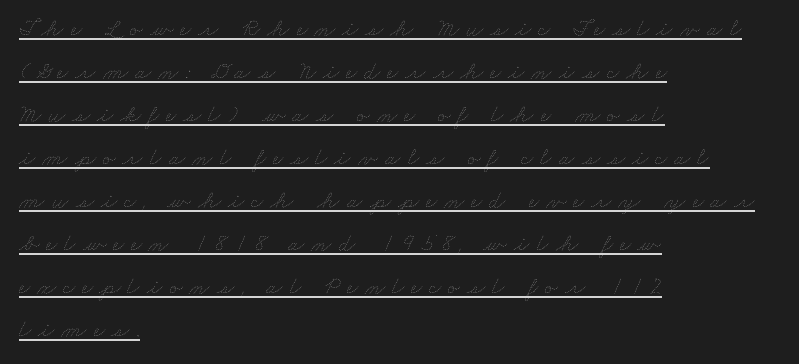
{"bold": "no", "underline": "yes", "align": "left", "line_spacing_ratio": 1.79, "letter_spacing": "wide", "letter_spacing_em": 0.28, "glyph_px": 24}
